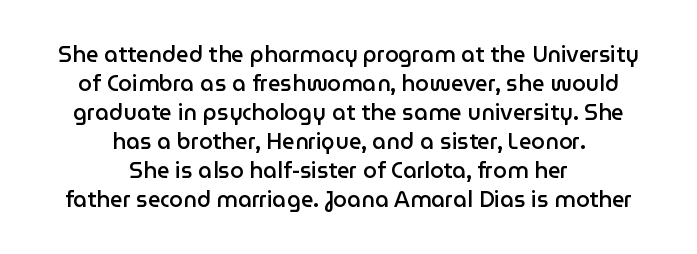
The image shows 22 px text type, upright; set centered, normal line spacing (1.32x), normal letter spacing, not underlined.
